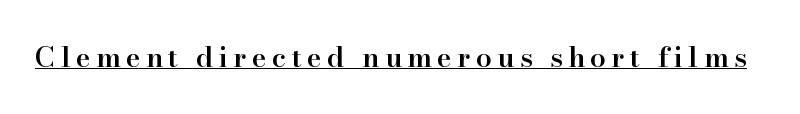
The image shows 28 px semibold serif type, upright; set underlined; high stroke contrast and a small x-height.
